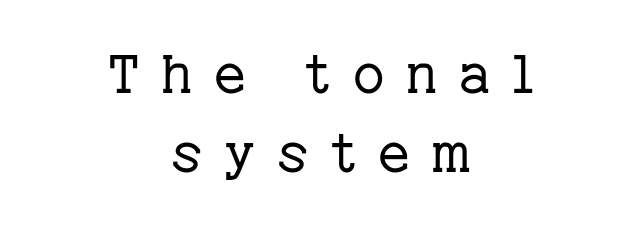
Q: Is the text bold? A: No.
Q: Is the text italic (slanted)? A: No, it is upright.
Q: Is the typeface a serif or a sans-serif typeface? A: Serif.
Q: Is the text underlined? A: No.
Q: How is the paragraph aligned? A: Centered.
Q: Is the spacing between letters normal or unusually wide? A: Unusually wide.
Q: Is the spacing between lines tight, normal or loose? A: Normal.
Q: Width (condensed, normal, or wide)? A: Normal.
Q: Stroke contrast? A: Low.
Q: x-height? A: Medium.
Q: Monospaced? A: No.
